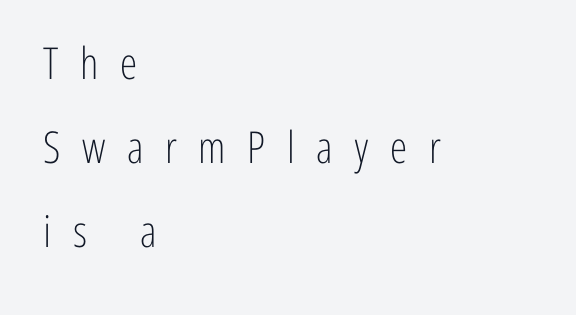
The image shows 44 px light, condensed sans-serif type, upright; set left-aligned, loose line spacing (1.91x), unusually wide letter spacing (+0.49 em), not underlined; low stroke contrast and a medium x-height.
